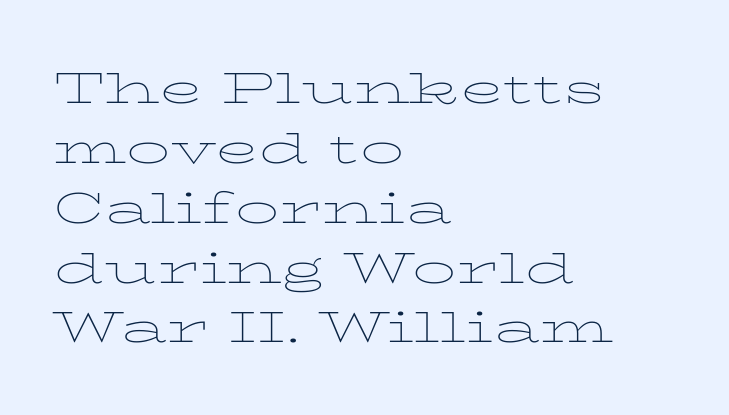
Q: Is the text bold? A: No.
Q: Is the text italic (slanted)? A: No, it is upright.
Q: Is the typeface a serif or a sans-serif typeface? A: Serif.
Q: Is the text underlined? A: No.
Q: How is the paragraph aligned? A: Left-aligned.
Q: Is the spacing between letters normal or unusually wide? A: Normal.
Q: Is the spacing between lines tight, normal or loose? A: Normal.
Q: Width (condensed, normal, or wide)? A: Wide.
Q: Stroke contrast? A: Low.
Q: x-height? A: Medium.
Q: Monospaced? A: No.
